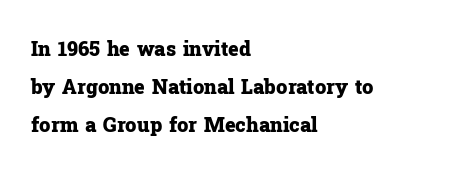
The image shows 20 px bold type, upright; set left-aligned, line spacing 1.89x, normal letter spacing, not underlined.
